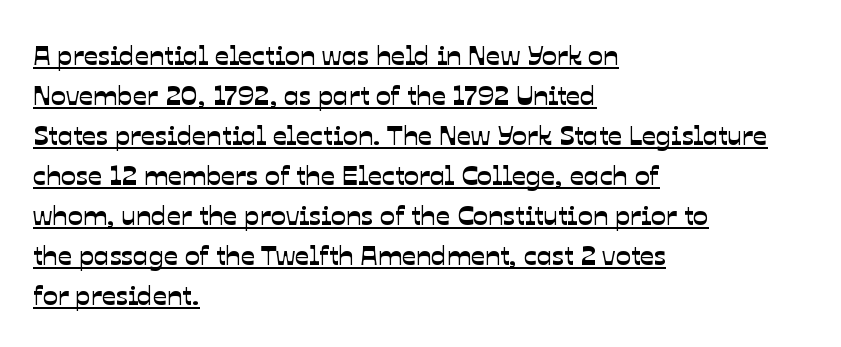
The image shows 28 px sans-serif type; set left-aligned, normal line spacing (1.43x), normal letter spacing, underlined; low stroke contrast and a medium x-height.
